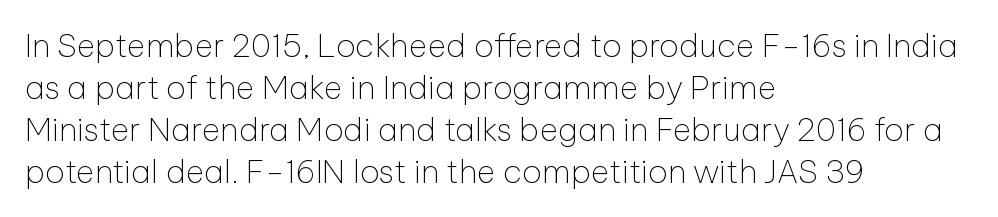
Each letter keeps its own natural width here, so spacing adapts to shape. Every stem runs plumb, perpendicular to the baseline. Underlining? Definitely not there. Vertical stems look standard width or narrower in stroke. Look at the bottom of the vertical strokes: they stop flat, with no serifs. Alignment: flush left.
